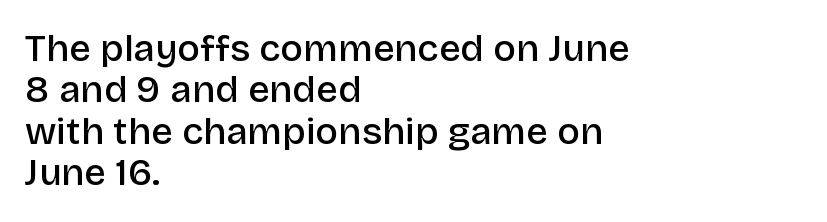
The image shows 38 px semibold sans-serif type, upright; set left-aligned, tight line spacing (1.09x), normal letter spacing, not underlined; low stroke contrast and a large x-height.
